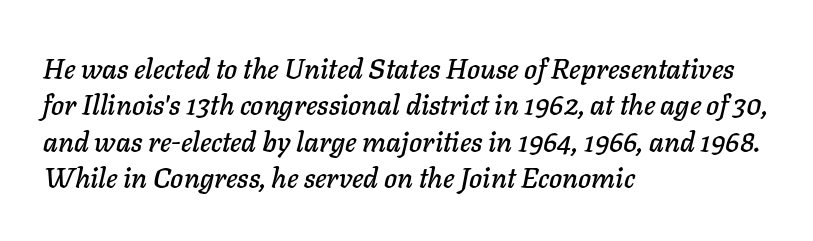
Q: Is the text italic (slanted)? A: Yes, it leans right by about 11 degrees.
Q: Is the text underlined? A: No.
Q: How is the paragraph aligned? A: Left-aligned.
Q: Is the spacing between letters normal or unusually wide? A: Normal.
Q: Is the spacing between lines tight, normal or loose? A: Normal.
Q: Width (condensed, normal, or wide)? A: Normal.
Q: Stroke contrast? A: Low.
Q: x-height? A: Medium.
Q: Monospaced? A: No.
